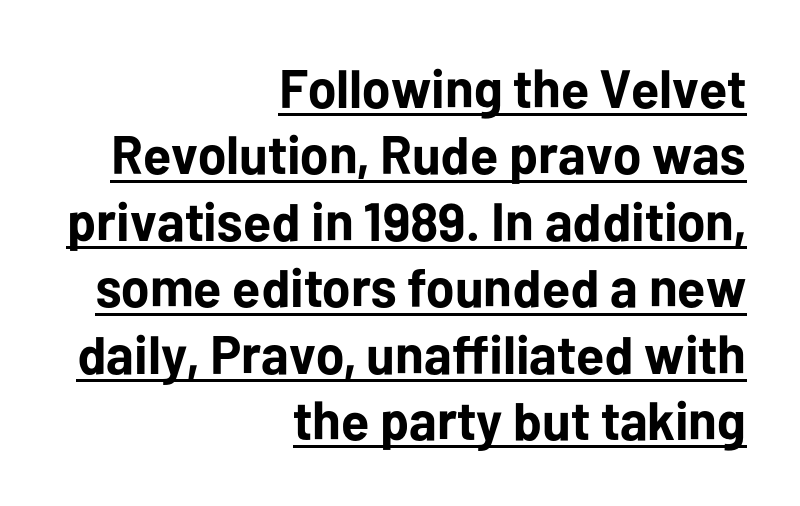
The image shows 54 px bold sans-serif type, upright; set right-aligned, line spacing 1.23x, normal letter spacing, underlined; low stroke contrast and a medium x-height.
